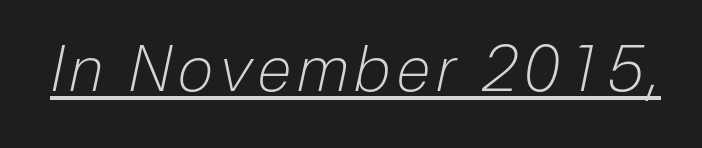
The image shows 63 px light, condensed type, italic (leaning right); set underlined; low stroke contrast and a medium x-height.
